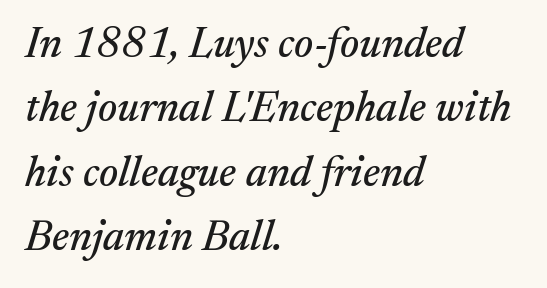
In terms of letterspacing, this is plain default setting. Character widths vary here, with narrow letters taking less room than wide ones. The lines in this sample share a left origin and differ only in where they stop. Summary of vertical rhythm: regular, with standard interline spacing. Plain, unruled lines of type.
